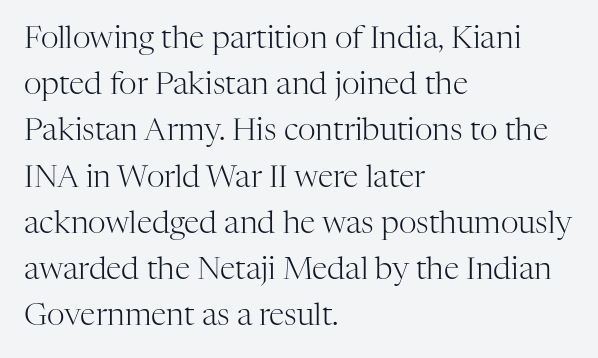
The image shows 31 px light serif type, upright; set left-aligned, normal line spacing (1.49x), normal letter spacing, not underlined; high stroke contrast and a medium x-height.
